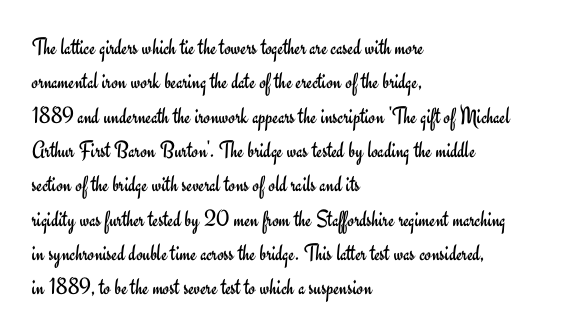
{"bold": "no", "underline": "no", "align": "left", "line_spacing": "normal", "line_spacing_ratio": 1.43, "letter_spacing": "normal", "letter_spacing_em": 0.0, "glyph_px": 24}
